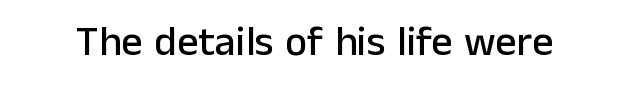
Is there any slant? The stems are plumb. Default kerning and tracking; the words read as compact shapes. Think of a printed novel: that variable character pitch is what you see here. You can tell from the bare stems that sans-serif type was used. Descenders are the only things crossing below the line.
